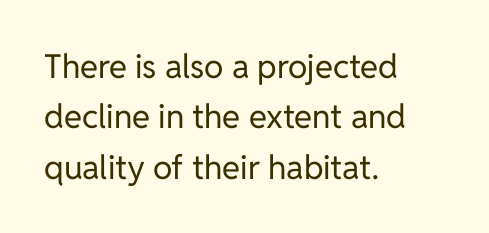
{"serif": "no", "italic": "no", "bold": "no", "weight": "regular", "width": "normal", "stroke_contrast": "low", "x_height": "medium", "monospaced": "no", "underline": "no", "align": "left", "line_spacing": "normal", "line_spacing_ratio": 1.53, "letter_spacing": "normal", "letter_spacing_em": 0.0, "glyph_px": 33}
